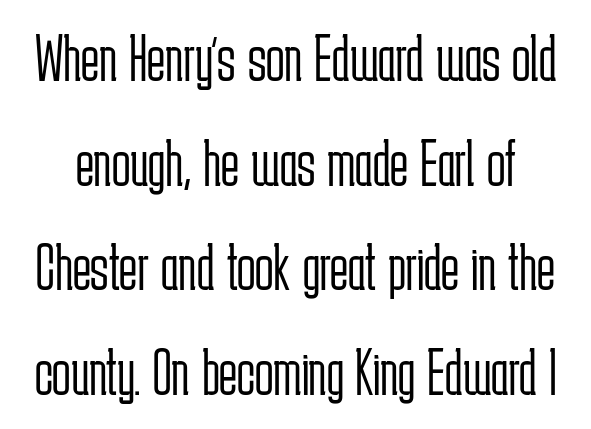
The image shows 68 px light, condensed sans-serif type, upright; set normal line spacing (1.54x), normal letter spacing, not underlined; low stroke contrast and a medium x-height.
